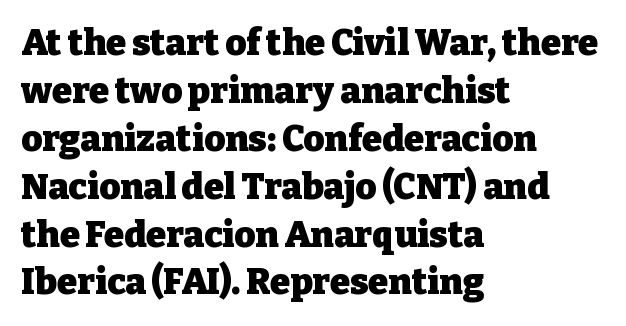
Any mark beneath the type? The region is blank. If you drew a ruler down the left edge, every line would touch it. Style check: upright. Plenty of ink on the page — the face is bold.
